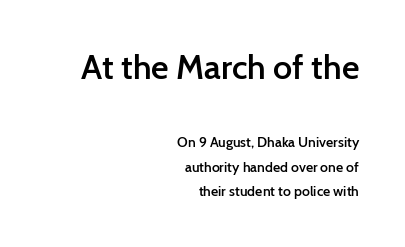
{"serif": "no", "italic": "no", "bold": "semi", "weight": "semibold", "width": "normal", "stroke_contrast": "low", "x_height": "medium", "monospaced": "no", "underline": "no", "align": "right", "line_spacing_ratio": 1.76, "letter_spacing": "normal", "letter_spacing_em": 0.0, "larger_block": "first", "size_ratio": 2.43, "glyph_px": 34}
